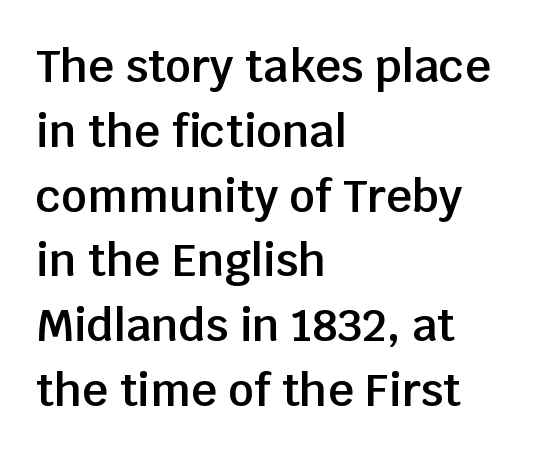
The image shows 45 px semibold sans-serif type, upright; set left-aligned, normal line spacing (1.44x), normal letter spacing, not underlined; low stroke contrast and a large x-height.
